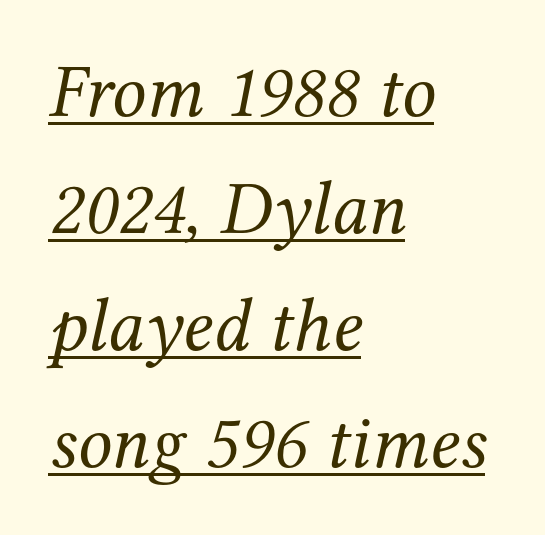
Q: Is the text bold? A: No.
Q: Is the text italic (slanted)? A: Yes, it leans right by about 12 degrees.
Q: Is the typeface a serif or a sans-serif typeface? A: Serif.
Q: Is the text underlined? A: Yes.
Q: How is the paragraph aligned? A: Left-aligned.
Q: Is the spacing between letters normal or unusually wide? A: Normal.
Q: Is the spacing between lines tight, normal or loose? A: Normal.
Q: Width (condensed, normal, or wide)? A: Normal.
Q: Stroke contrast? A: Medium.
Q: x-height? A: Medium.
Q: Monospaced? A: No.
